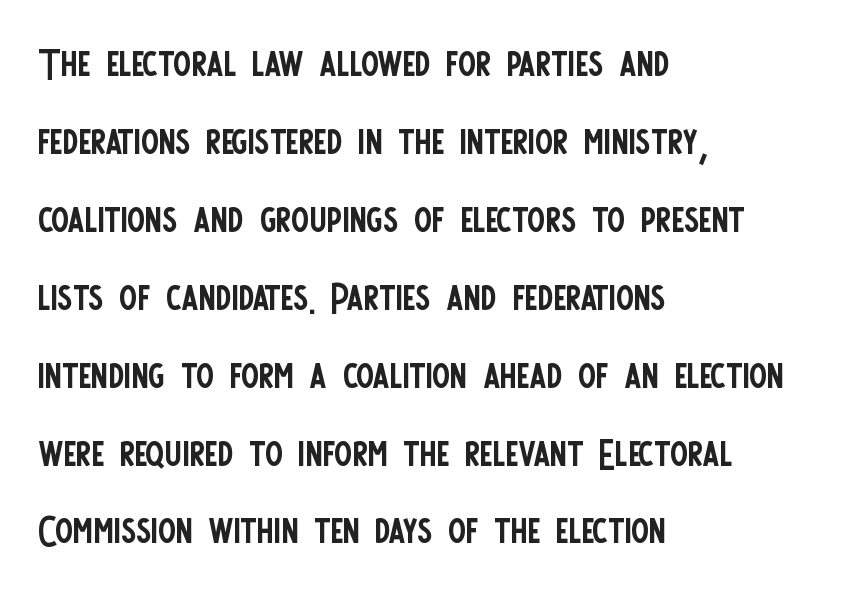
Q: Is the text bold? A: No.
Q: Is the text italic (slanted)? A: No, it is upright.
Q: Is the typeface a serif or a sans-serif typeface? A: Sans-serif.
Q: Is the text underlined? A: No.
Q: How is the paragraph aligned? A: Left-aligned.
Q: Is the spacing between letters normal or unusually wide? A: Normal.
Q: Is the spacing between lines tight, normal or loose? A: Normal.
Q: Width (condensed, normal, or wide)? A: Condensed.
Q: Stroke contrast? A: Low.
Q: x-height? A: Large.
Q: Monospaced? A: No.
